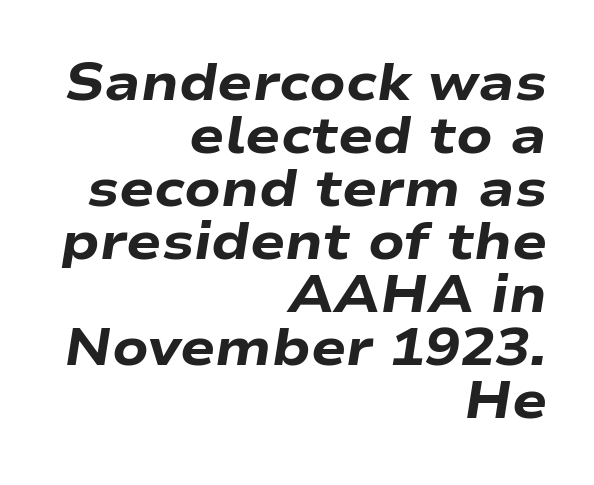
{"italic": "yes", "lean": "right", "slant_degrees": 9, "bold": "yes", "weight": "heavy", "width": "wide", "stroke_contrast": "low", "x_height": "medium", "monospaced": "no", "underline": "no", "align": "right", "line_spacing": "tight", "line_spacing_ratio": 1.02, "letter_spacing": "normal", "letter_spacing_em": 0.0, "glyph_px": 52}
